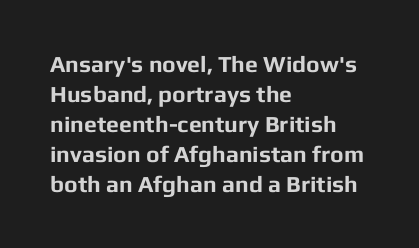
Q: Is the text bold? A: Yes.
Q: Is the text italic (slanted)? A: No, it is upright.
Q: Is the text underlined? A: No.
Q: How is the paragraph aligned? A: Left-aligned.
Q: Is the spacing between letters normal or unusually wide? A: Normal.
Q: Is the spacing between lines tight, normal or loose? A: Normal.
